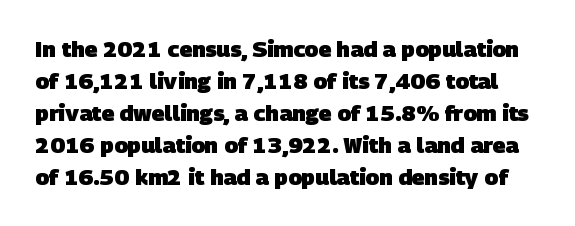
Q: Is the text bold? A: Yes.
Q: Is the text underlined? A: No.
Q: Is the spacing between letters normal or unusually wide? A: Normal.
Q: Is the spacing between lines tight, normal or loose? A: Normal.
